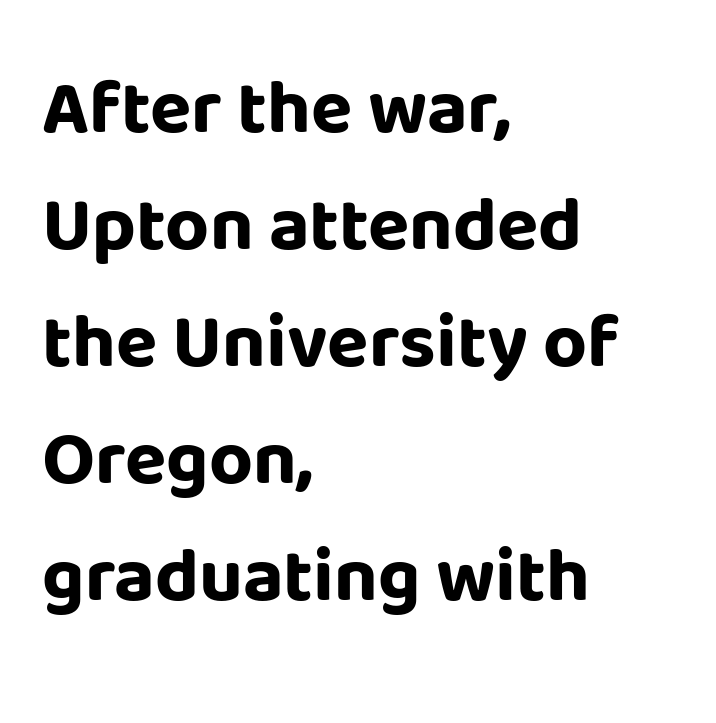
{"serif": "no", "italic": "no", "bold": "yes", "weight": "bold", "width": "normal", "stroke_contrast": "low", "x_height": "large", "monospaced": "no", "underline": "no", "align": "left", "line_spacing": "normal", "line_spacing_ratio": 1.54, "letter_spacing": "normal", "letter_spacing_em": 0.0, "glyph_px": 76}
